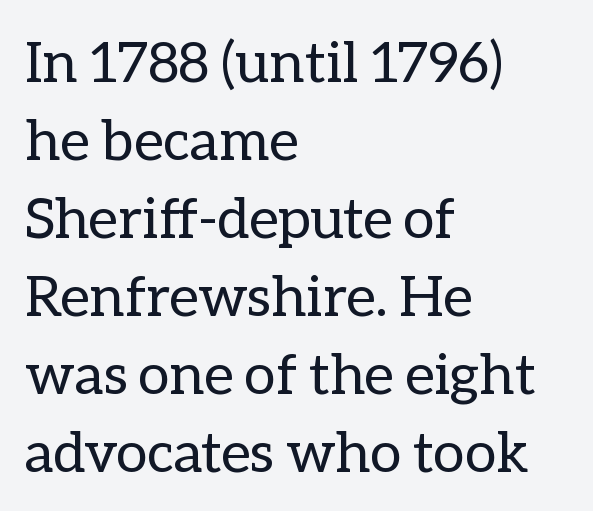
Vertical spacing — default. Summary of weight: not heavy and not bold. Character widths vary here, with narrow letters taking less room than wide ones. A bare baseline throughout the passage.
